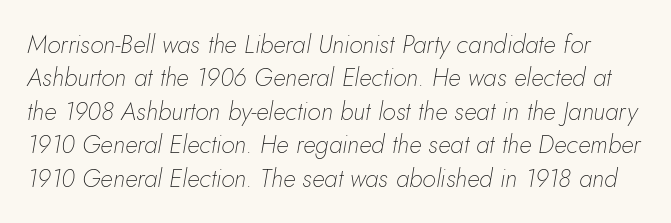
{"italic": "yes", "lean": "right", "slant_degrees": 10, "bold": "no", "underline": "no", "line_spacing": "normal", "line_spacing_ratio": 1.34, "letter_spacing": "normal", "letter_spacing_em": 0.0, "glyph_px": 25}
